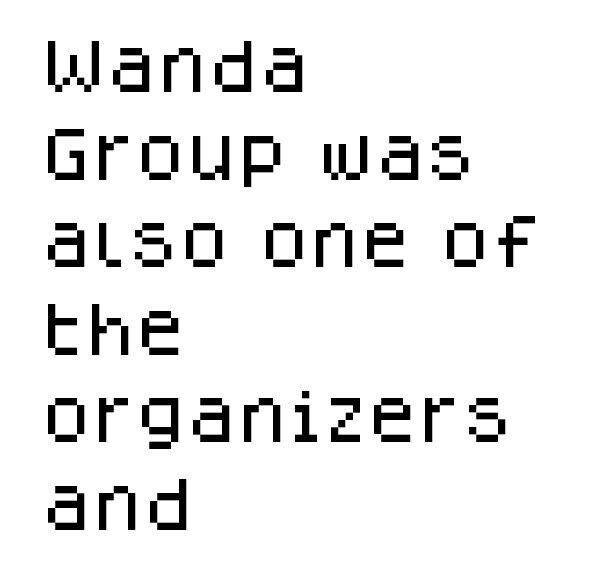
Q: Is the text italic (slanted)? A: No, it is upright.
Q: Is the typeface a serif or a sans-serif typeface? A: Sans-serif.
Q: Is the text underlined? A: No.
Q: How is the paragraph aligned? A: Left-aligned.
Q: Is the spacing between letters normal or unusually wide? A: Normal.
Q: Is the spacing between lines tight, normal or loose? A: Normal.
Q: Width (condensed, normal, or wide)? A: Normal.
Q: Stroke contrast? A: Low.
Q: x-height? A: Large.
Q: Monospaced? A: No.
